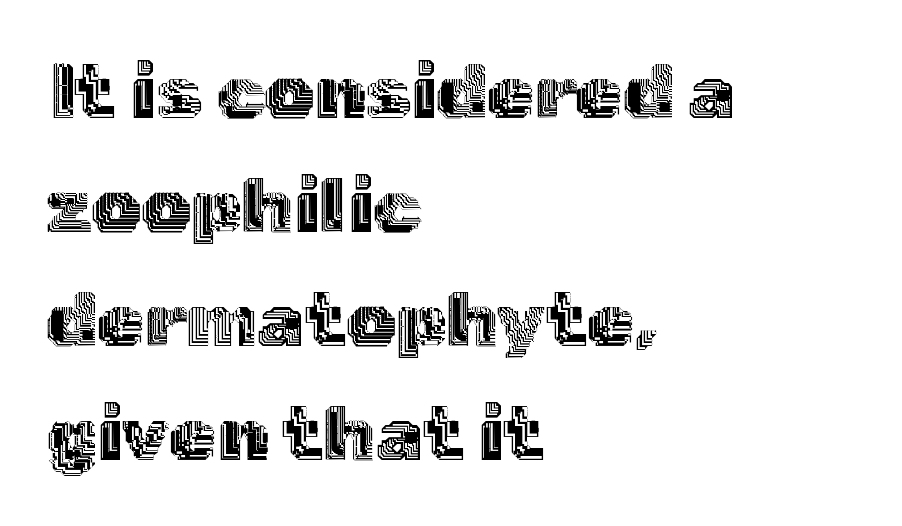
Line spacing here is normal. Tall strokes in this sample are plumb rather than angled. The letters advance in unequal steps, a hallmark of proportional type. The line texture is even and compact thanks to regular tracking.
